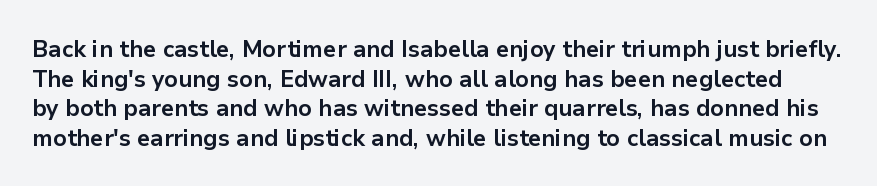
{"italic": "no", "bold": "yes", "underline": "no", "line_spacing": "normal", "line_spacing_ratio": 1.29, "letter_spacing": "normal", "letter_spacing_em": 0.0, "glyph_px": 23}
